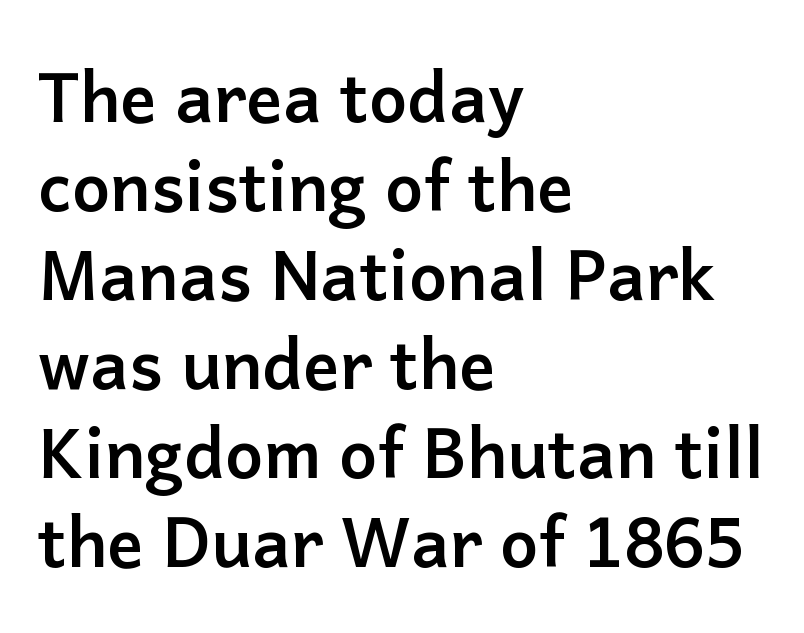
{"serif": "no", "italic": "no", "bold": "yes", "weight": "semibold", "width": "normal", "stroke_contrast": "low", "x_height": "medium", "monospaced": "no", "underline": "no", "align": "left", "line_spacing": "normal", "line_spacing_ratio": 1.31, "letter_spacing": "normal", "letter_spacing_em": 0.0, "glyph_px": 68}
